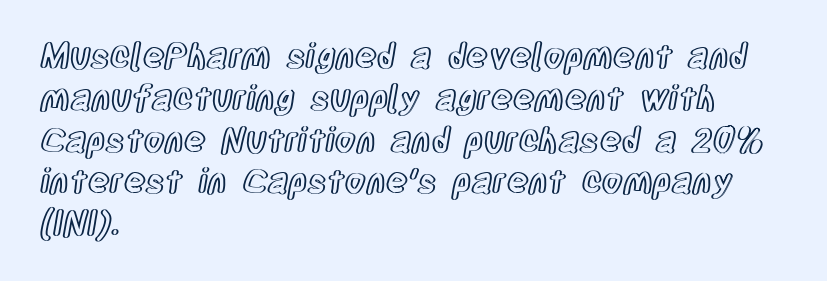
You could not count columns in this text — the font is proportionally spaced. Has an underline been added? It has not. Line beginnings align vertically; line endings do not. Caption: standard tracking, unaltered.
